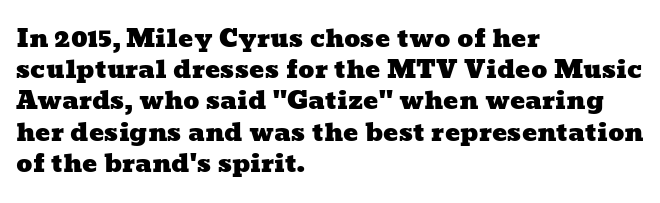
Q: Is the text underlined? A: No.
Q: How is the paragraph aligned? A: Left-aligned.
Q: Is the spacing between letters normal or unusually wide? A: Normal.
Q: Is the spacing between lines tight, normal or loose? A: Normal.
